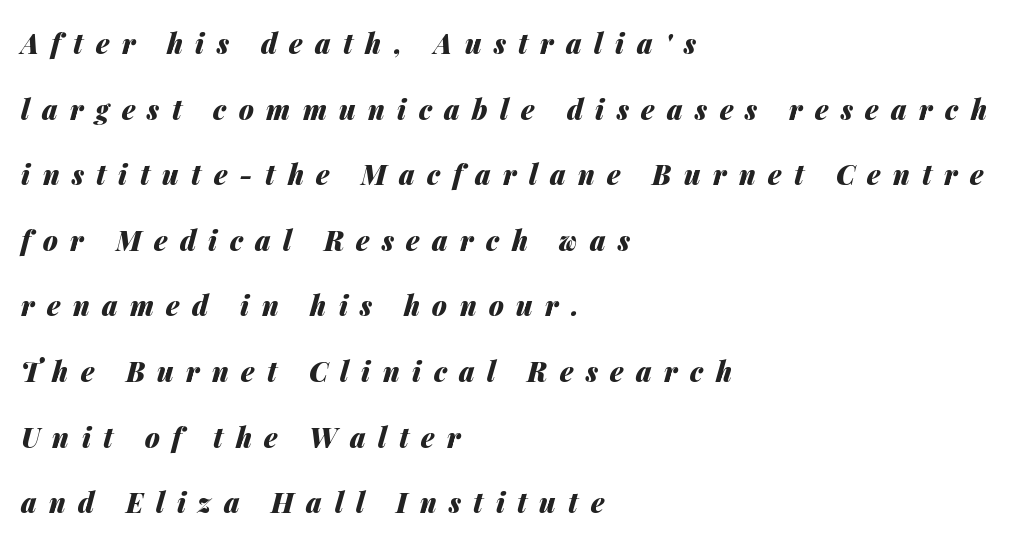
Only glyphs here, with clear space below each row. This is oblique type, the kind used for emphasis or titles. Notice how thick the strokes are: this is what a full bold looks like. The block of text is sparse from top to bottom, with ample space between rows. Alignment: flush left. The tracking reads as deliberately expanded to a designer's eye.
